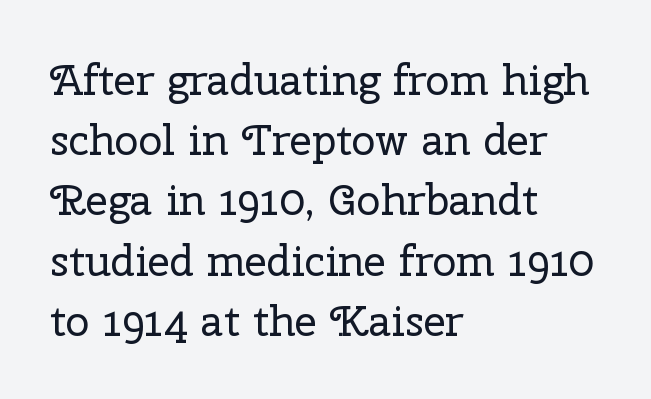
Q: Is the text bold? A: No.
Q: Is the text italic (slanted)? A: No, it is upright.
Q: Is the typeface a serif or a sans-serif typeface? A: Serif.
Q: Is the text underlined? A: No.
Q: How is the paragraph aligned? A: Left-aligned.
Q: Is the spacing between letters normal or unusually wide? A: Normal.
Q: Is the spacing between lines tight, normal or loose? A: Normal.
Q: Width (condensed, normal, or wide)? A: Normal.
Q: Stroke contrast? A: Low.
Q: x-height? A: Medium.
Q: Monospaced? A: No.
